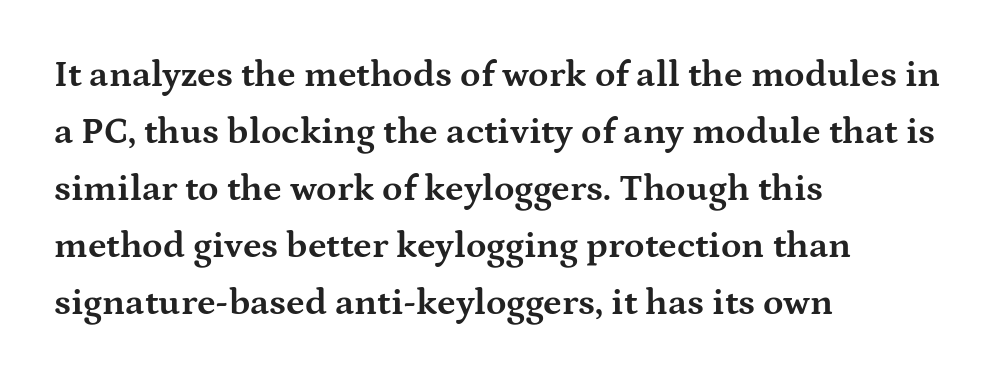
{"serif": "yes", "italic": "no", "bold": "yes", "weight": "bold", "width": "wide", "stroke_contrast": "medium", "x_height": "medium", "monospaced": "no", "underline": "no", "align": "left", "line_spacing": "normal", "line_spacing_ratio": 1.54, "letter_spacing": "normal", "letter_spacing_em": 0.0, "glyph_px": 37}
